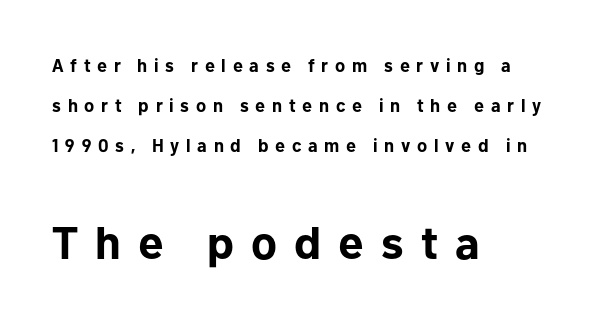
How would I describe the line gaps? Wide and relaxed. Horizontal alignment here is leftward, the default for most running prose. It's the straight-up-and-down kind of type. Glance below the letters and you will spot only blank space. Size hierarchy here favors the trailing block over the leading one. Looks like regular typesetting: each glyph gets only the width it needs.
